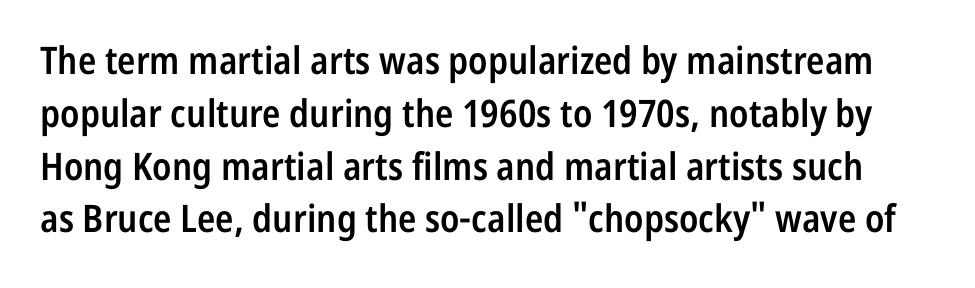
The image shows 38 px semibold, condensed sans-serif type, upright; set normal line spacing (1.39x), normal letter spacing, not underlined; low stroke contrast and a medium x-height.
